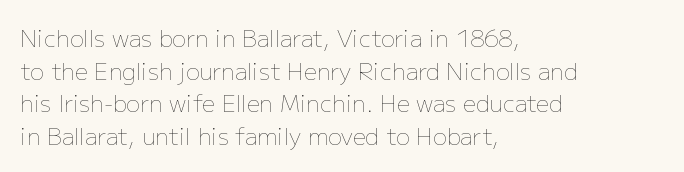
Q: Is the text bold? A: No.
Q: Is the text italic (slanted)? A: No, it is upright.
Q: Is the text underlined? A: No.
Q: How is the paragraph aligned? A: Left-aligned.
Q: Is the spacing between letters normal or unusually wide? A: Normal.
Q: Is the spacing between lines tight, normal or loose? A: Normal.
